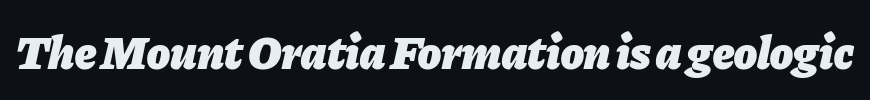
The image shows 47 px heavy type, italic (leaning right); set normal letter spacing, not underlined; low stroke contrast and a medium x-height.
